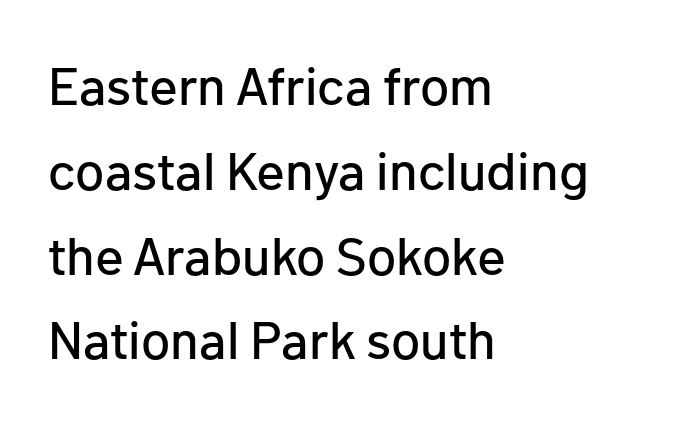
{"serif": "no", "italic": "no", "width": "normal", "stroke_contrast": "low", "x_height": "medium", "monospaced": "no", "underline": "no", "align": "left", "line_spacing": "normal", "line_spacing_ratio": 1.6, "letter_spacing": "normal", "letter_spacing_em": 0.0, "glyph_px": 53}
